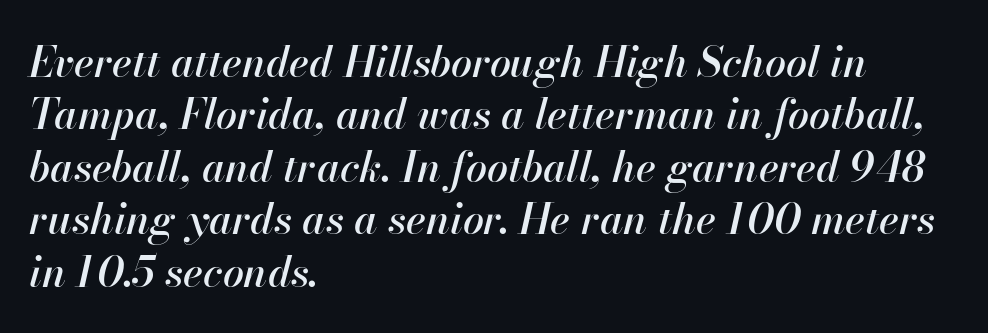
{"italic": "yes", "lean": "right", "slant_degrees": 13, "width": "normal", "stroke_contrast": "high", "x_height": "small", "monospaced": "no", "underline": "no", "align": "left", "line_spacing": "normal", "line_spacing_ratio": 1.25, "letter_spacing": "normal", "letter_spacing_em": 0.0, "glyph_px": 42}
